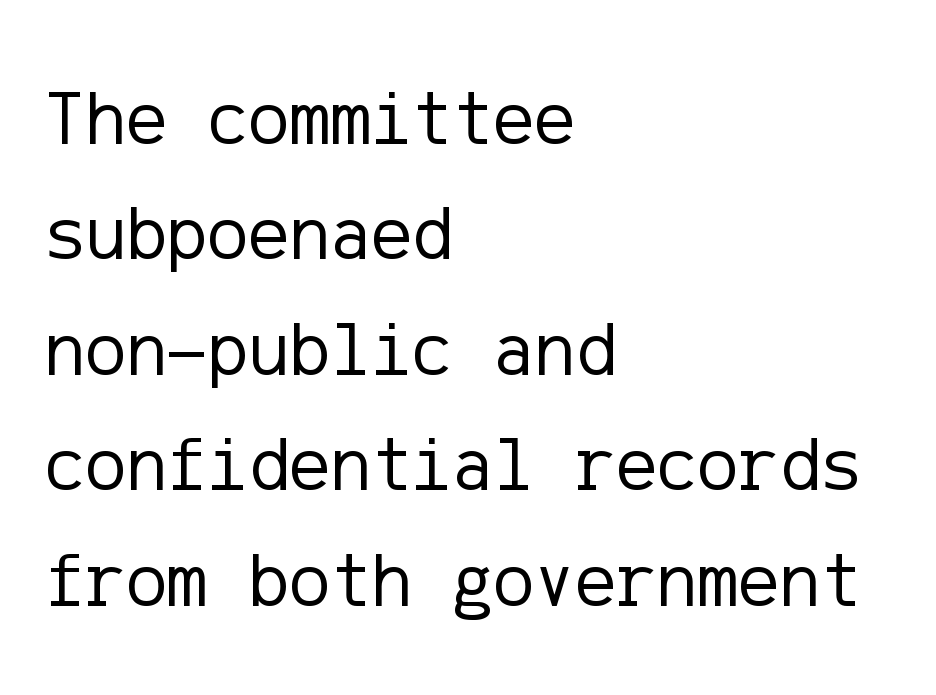
The image shows 77 px regular-weight sans-serif type, upright; set left-aligned, normal line spacing (1.5x), normal letter spacing, not underlined; low stroke contrast and a medium x-height.
